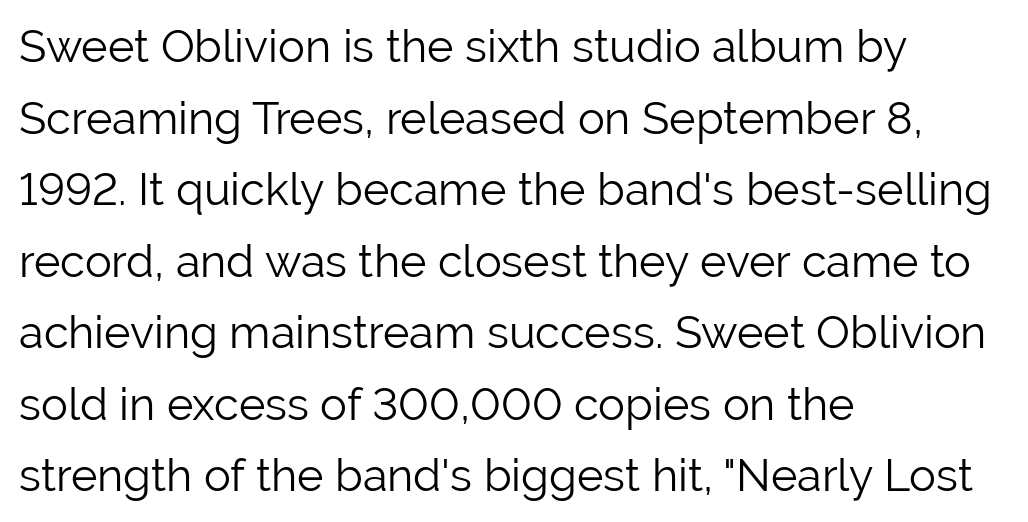
The image shows 45 px light sans-serif type, upright; set left-aligned, normal line spacing (1.59x), normal letter spacing, not underlined; low stroke contrast and a medium x-height.
